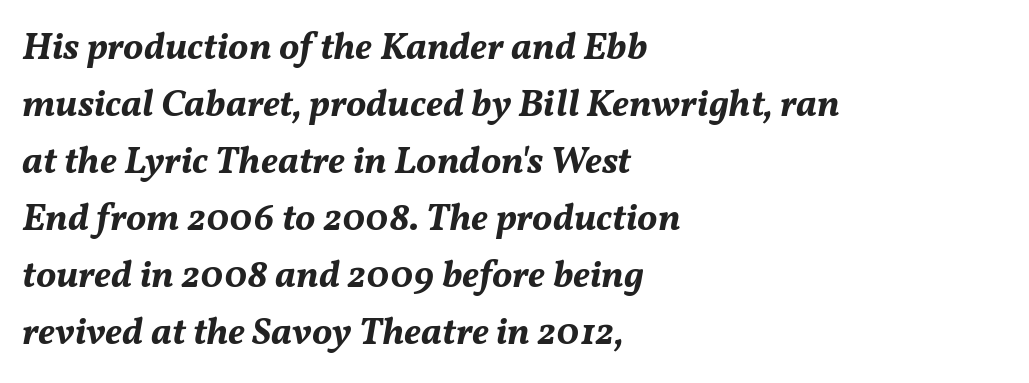
{"italic": "yes", "lean": "right", "slant_degrees": 11, "bold": "yes", "weight": "bold", "width": "normal", "stroke_contrast": "medium", "x_height": "medium", "monospaced": "no", "underline": "no", "align": "left", "line_spacing": "normal", "line_spacing_ratio": 1.5, "letter_spacing": "normal", "letter_spacing_em": 0.0, "glyph_px": 38}
